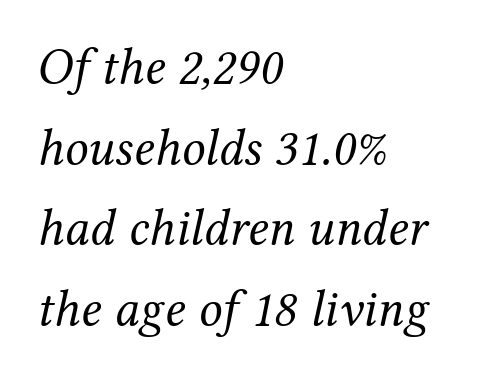
The image shows 52 px regular-weight serif type, italic (leaning right); set left-aligned, normal line spacing (1.55x), normal letter spacing, not underlined; medium stroke contrast and a medium x-height.
